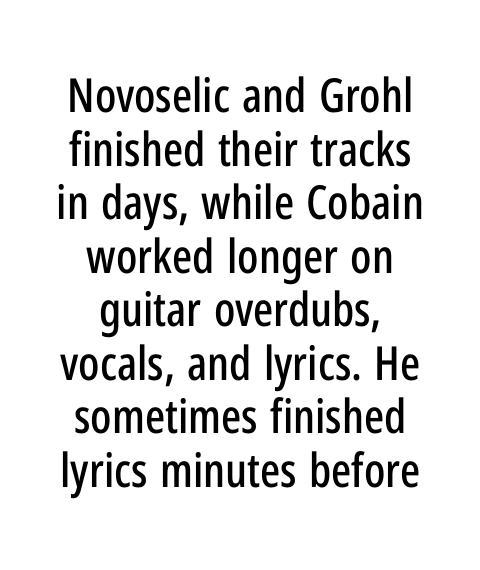
{"serif": "no", "italic": "no", "width": "condensed", "stroke_contrast": "low", "x_height": "medium", "monospaced": "no", "underline": "no", "align": "center", "line_spacing": "tight", "line_spacing_ratio": 1.14, "letter_spacing": "normal", "letter_spacing_em": 0.0, "glyph_px": 47}
